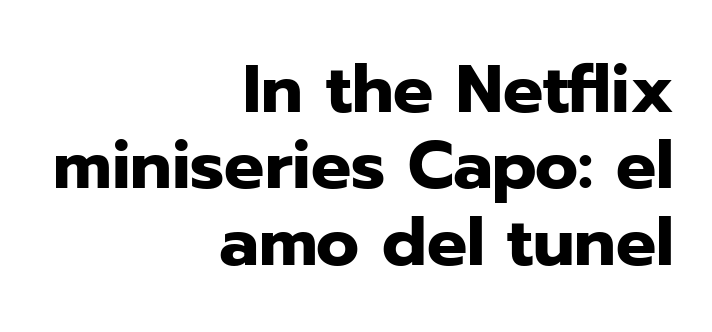
Q: Is the text bold? A: Yes.
Q: Is the text italic (slanted)? A: No, it is upright.
Q: Is the typeface a serif or a sans-serif typeface? A: Sans-serif.
Q: Is the text underlined? A: No.
Q: How is the paragraph aligned? A: Right-aligned.
Q: Is the spacing between letters normal or unusually wide? A: Normal.
Q: Is the spacing between lines tight, normal or loose? A: Tight.
Q: Width (condensed, normal, or wide)? A: Normal.
Q: Stroke contrast? A: Low.
Q: x-height? A: Medium.
Q: Monospaced? A: No.
